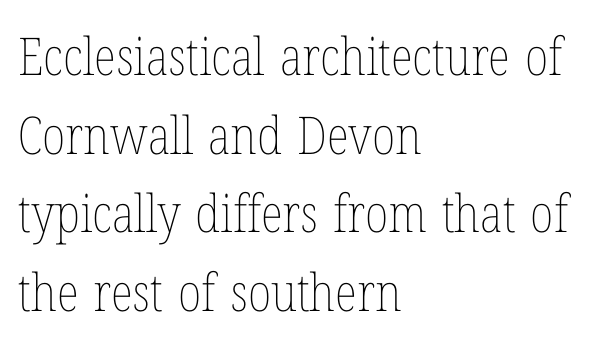
The image shows 52 px thin, condensed type, upright; set left-aligned, normal line spacing (1.51x), normal letter spacing, not underlined; low stroke contrast and a medium x-height.
